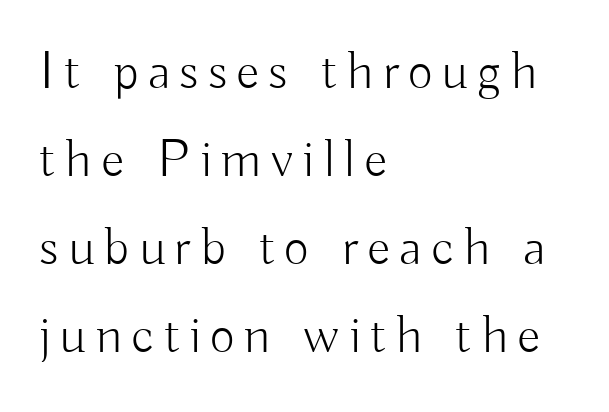
{"serif": "no", "italic": "no", "bold": "no", "weight": "light", "width": "normal", "stroke_contrast": "low", "x_height": "small", "monospaced": "no", "underline": "no", "align": "left", "line_spacing": "normal", "line_spacing_ratio": 1.63, "glyph_px": 54}
